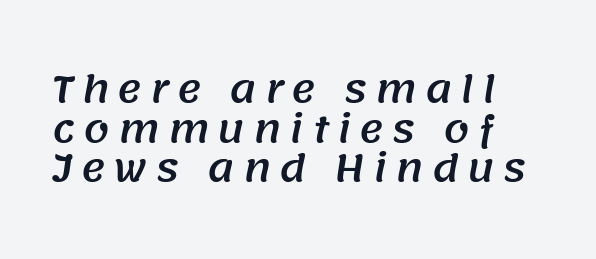
{"serif": "no", "width": "normal", "stroke_contrast": "medium", "x_height": "large", "monospaced": "no", "underline": "no", "align": "left", "line_spacing": "tight", "line_spacing_ratio": 1.07, "letter_spacing": "wide", "letter_spacing_em": 0.22, "glyph_px": 37}
